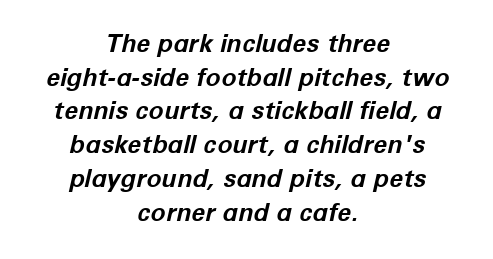
Q: Is the text bold? A: Yes.
Q: Is the text italic (slanted)? A: Yes, it leans right by about 12 degrees.
Q: Is the text underlined? A: No.
Q: How is the paragraph aligned? A: Centered.
Q: Is the spacing between letters normal or unusually wide? A: Normal.
Q: Is the spacing between lines tight, normal or loose? A: Normal.
